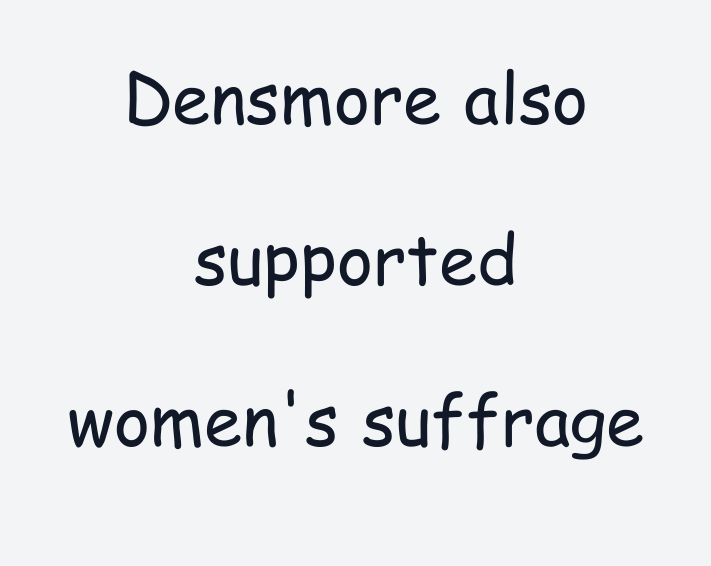
{"serif": "no", "italic": "no", "bold": "no", "weight": "regular", "width": "condensed", "stroke_contrast": "low", "x_height": "medium", "monospaced": "no", "underline": "no", "align": "center", "line_spacing": "loose", "line_spacing_ratio": 2.33, "letter_spacing": "normal", "letter_spacing_em": 0.0, "glyph_px": 69}
